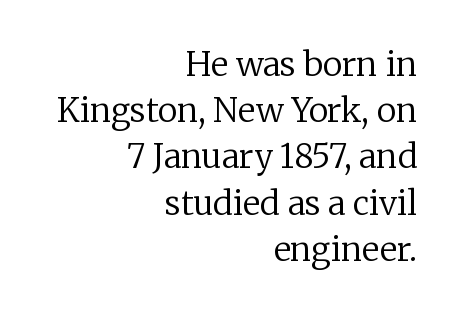
The image shows 33 px regular-weight serif type, upright; set right-aligned, normal line spacing (1.4x), normal letter spacing, not underlined; low stroke contrast and a medium x-height.
